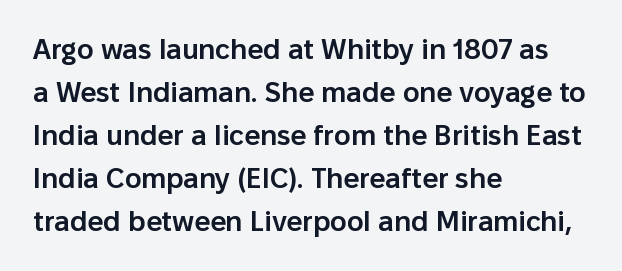
{"serif": "no", "italic": "no", "bold": "semi", "weight": "semibold", "width": "normal", "stroke_contrast": "low", "x_height": "medium", "monospaced": "no", "underline": "no", "align": "left", "line_spacing": "normal", "line_spacing_ratio": 1.54, "letter_spacing": "normal", "letter_spacing_em": 0.0, "glyph_px": 28}
